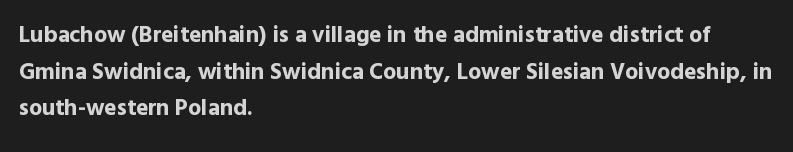
Q: Is the text bold? A: Yes.
Q: Is the text italic (slanted)? A: No, it is upright.
Q: Is the text underlined? A: No.
Q: How is the paragraph aligned? A: Left-aligned.
Q: Is the spacing between letters normal or unusually wide? A: Normal.
Q: Is the spacing between lines tight, normal or loose? A: Normal.
